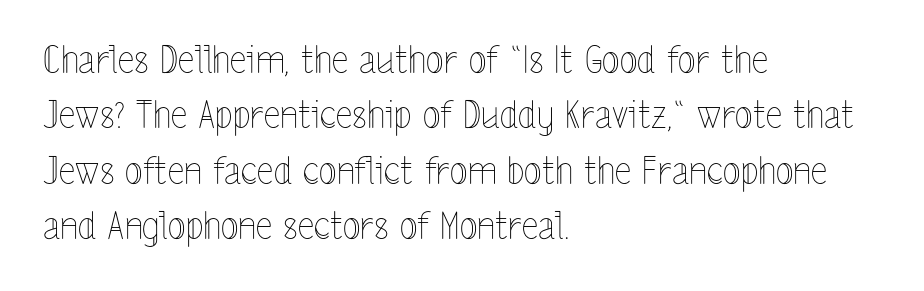
The area under the type is left untouched. The lines in this sample share a left origin and differ only in where they stop. Posture: upright roman. The font is comparable to plain body text, perhaps lighter. In terms of letterspacing, this is plain default setting.
